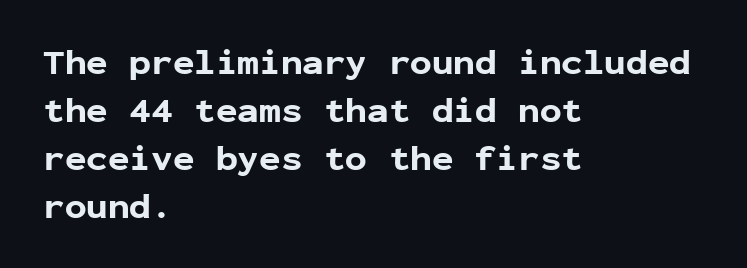
Is this a fixed-width face? Yes — each glyph sits in an identical cell. Are there feet on the stems? There aren't — it's a sans. The zone under the glyphs is completely vacant. Weight check: bold — yes, fully. Posture: straight, roman, zero tilt. Vertically, the passage feels balanced, rows spaced as you'd expect.
